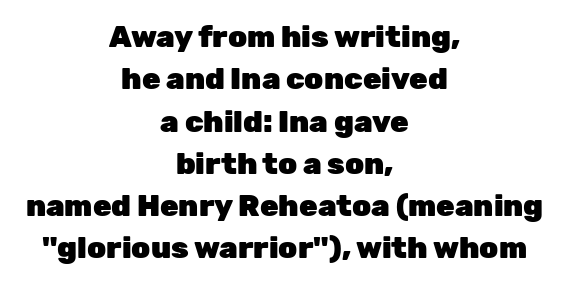
Q: Is the text bold? A: Yes.
Q: Is the text italic (slanted)? A: No, it is upright.
Q: Is the typeface a serif or a sans-serif typeface? A: Sans-serif.
Q: Is the text underlined? A: No.
Q: How is the paragraph aligned? A: Centered.
Q: Is the spacing between letters normal or unusually wide? A: Normal.
Q: Is the spacing between lines tight, normal or loose? A: Normal.
Q: Width (condensed, normal, or wide)? A: Normal.
Q: Stroke contrast? A: Low.
Q: x-height? A: Medium.
Q: Monospaced? A: No.
